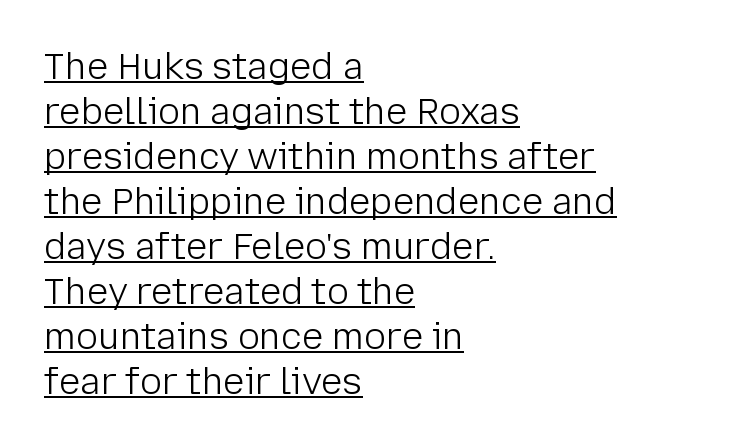
The image shows 36 px light sans-serif type, upright; set left-aligned, normal line spacing (1.25x), normal letter spacing, underlined; low stroke contrast and a medium x-height.
